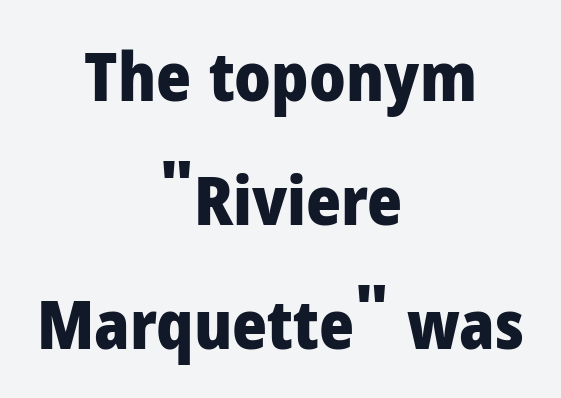
Q: Is the text bold? A: Yes.
Q: Is the text italic (slanted)? A: No, it is upright.
Q: Is the typeface a serif or a sans-serif typeface? A: Sans-serif.
Q: Is the text underlined? A: No.
Q: How is the paragraph aligned? A: Centered.
Q: Is the spacing between letters normal or unusually wide? A: Normal.
Q: Width (condensed, normal, or wide)? A: Normal.
Q: Stroke contrast? A: Low.
Q: x-height? A: Medium.
Q: Monospaced? A: No.
